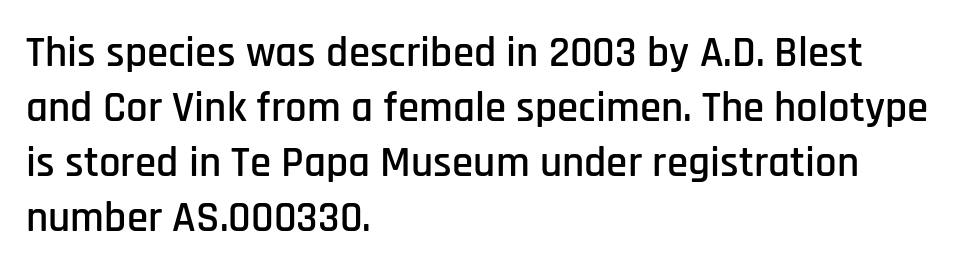
Nobody touched the tracking dial on this one. The font family rendered here belongs to the sans-serif group. Vertical spacing — default. The lines in this sample share a left origin and differ only in where they stop. Is there any slant? The stems are plumb.
